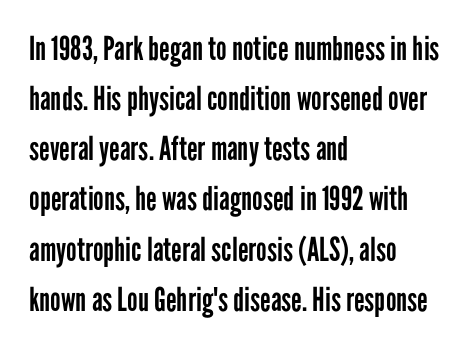
The image shows 33 px regular-weight, condensed sans-serif type, upright; set left-aligned, normal line spacing (1.52x), normal letter spacing, not underlined; low stroke contrast and a medium x-height.
